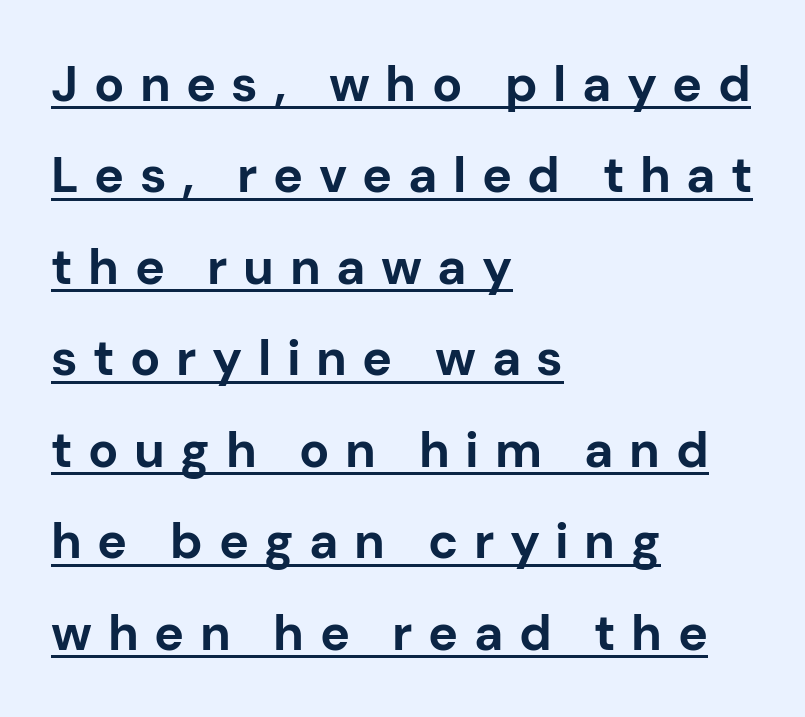
The image shows 50 px bold sans-serif type, upright; set left-aligned, line spacing 1.83x, unusually wide letter spacing (+0.31 em), underlined; low stroke contrast and a medium x-height.
